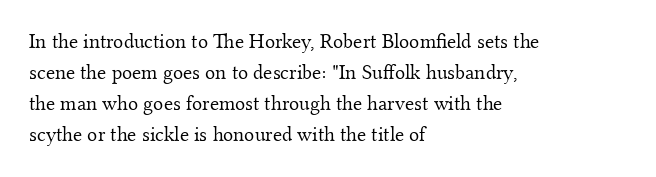
Q: Is the text bold? A: No.
Q: Is the text italic (slanted)? A: No, it is upright.
Q: Is the text underlined? A: No.
Q: How is the paragraph aligned? A: Left-aligned.
Q: Is the spacing between letters normal or unusually wide? A: Normal.
Q: Is the spacing between lines tight, normal or loose? A: Normal.
